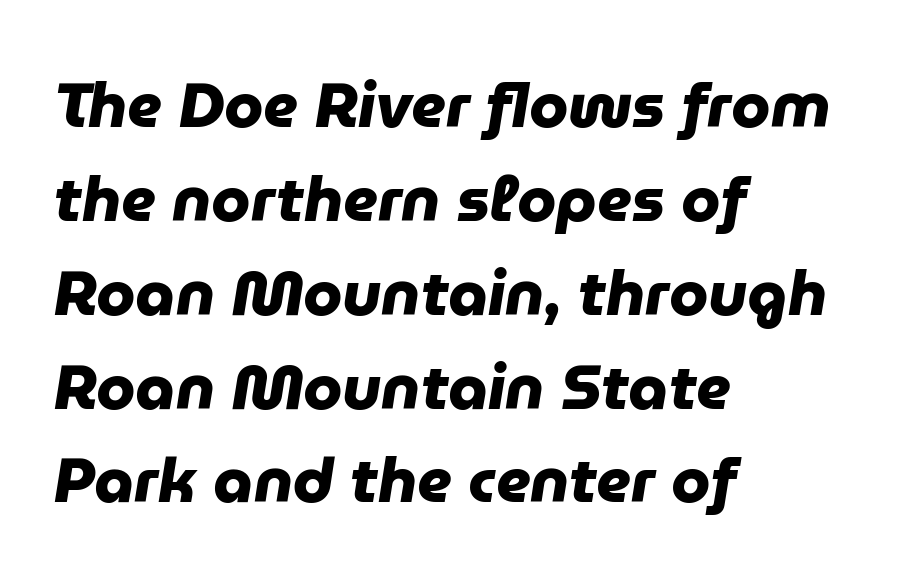
{"serif": "no", "bold": "yes", "weight": "heavy", "width": "normal", "stroke_contrast": "low", "x_height": "medium", "monospaced": "no", "underline": "no", "align": "left", "line_spacing": "normal", "line_spacing_ratio": 1.49, "letter_spacing": "normal", "letter_spacing_em": 0.0, "glyph_px": 63}
